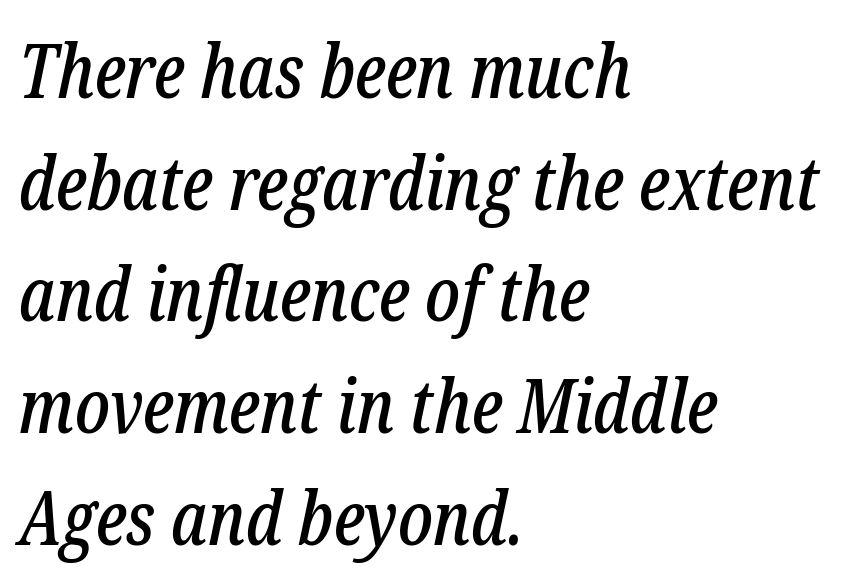
{"serif": "yes", "italic": "yes", "lean": "right", "slant_degrees": 12, "width": "condensed", "stroke_contrast": "low", "x_height": "medium", "monospaced": "no", "underline": "no", "align": "left", "line_spacing": "normal", "line_spacing_ratio": 1.51, "letter_spacing": "normal", "letter_spacing_em": 0.0, "glyph_px": 74}
